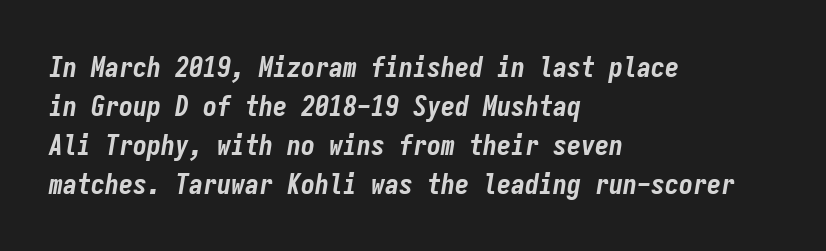
{"italic": "yes", "lean": "right", "slant_degrees": 9, "bold": "yes", "weight": "bold", "width": "condensed", "stroke_contrast": "low", "x_height": "medium", "monospaced": "yes", "underline": "no", "align": "left", "line_spacing": "normal", "line_spacing_ratio": 1.39, "letter_spacing": "normal", "letter_spacing_em": 0.0, "glyph_px": 28}
